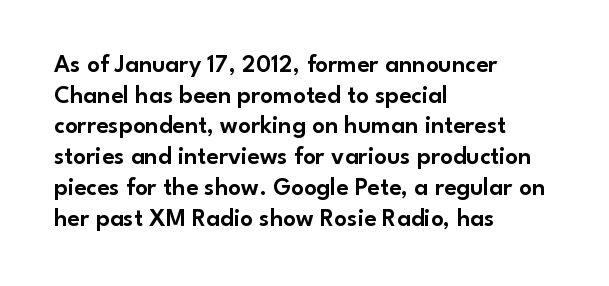
Which margin do the lines hug? The left one — the right edge is uneven. Bare-footed words on every line. Here the glyphs are tracked normally, forming tight word shapes. Does the lettering tilt? It doesn't — this is upright.
